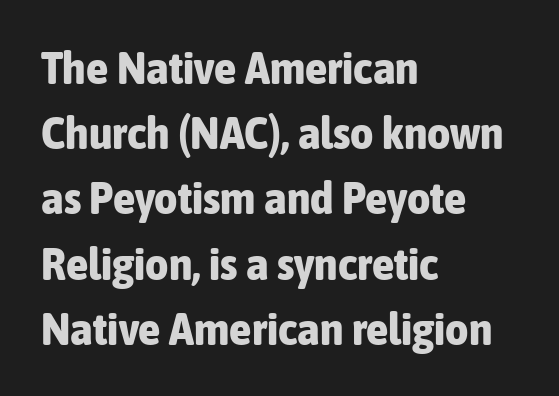
{"serif": "no", "italic": "no", "bold": "yes", "weight": "bold", "width": "condensed", "stroke_contrast": "low", "x_height": "medium", "monospaced": "no", "underline": "no", "align": "left", "line_spacing": "normal", "line_spacing_ratio": 1.45, "letter_spacing": "normal", "letter_spacing_em": 0.0, "glyph_px": 45}
